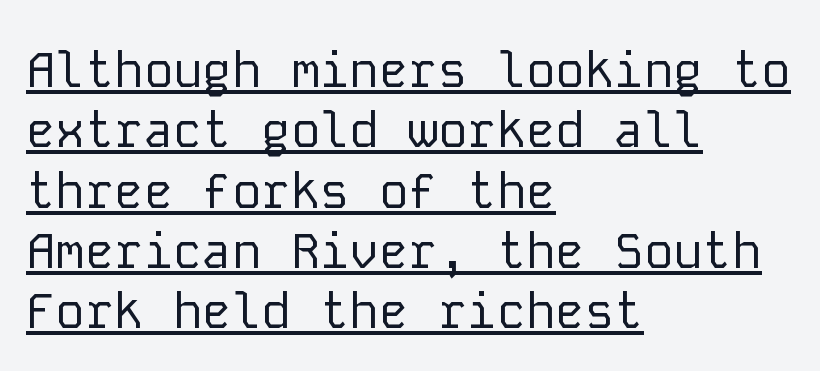
Spacing verdict: monospaced, one width for all characters. The letters sit at their default tracking, neither squeezed nor spread. Underline: present. Caption: multi-line text, flush left, ragged right.
